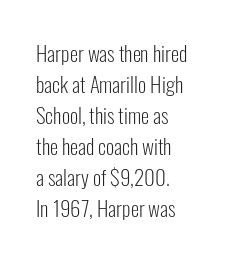
The image shows 21 px text type, upright; set left-aligned, normal line spacing (1.48x), normal letter spacing, not underlined.
